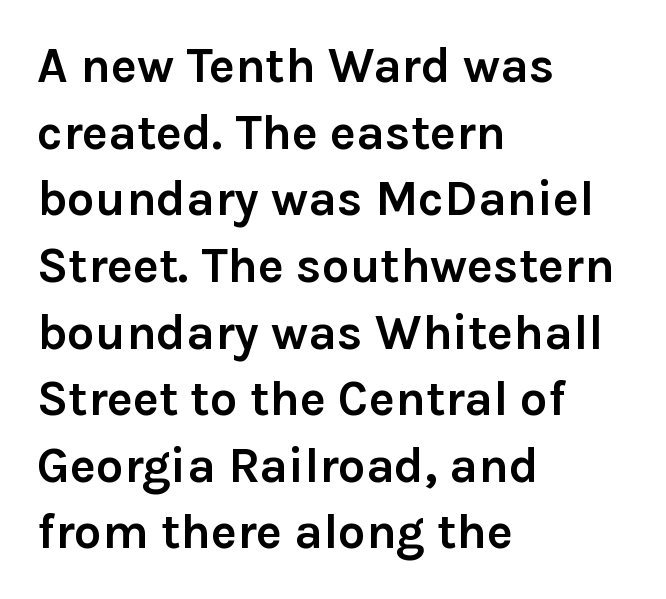
Q: Is the text bold? A: Yes.
Q: Is the text italic (slanted)? A: No, it is upright.
Q: Is the typeface a serif or a sans-serif typeface? A: Sans-serif.
Q: Is the text underlined? A: No.
Q: How is the paragraph aligned? A: Left-aligned.
Q: Is the spacing between letters normal or unusually wide? A: Normal.
Q: Is the spacing between lines tight, normal or loose? A: Normal.
Q: Width (condensed, normal, or wide)? A: Normal.
Q: Stroke contrast? A: Low.
Q: x-height? A: Medium.
Q: Monospaced? A: No.
